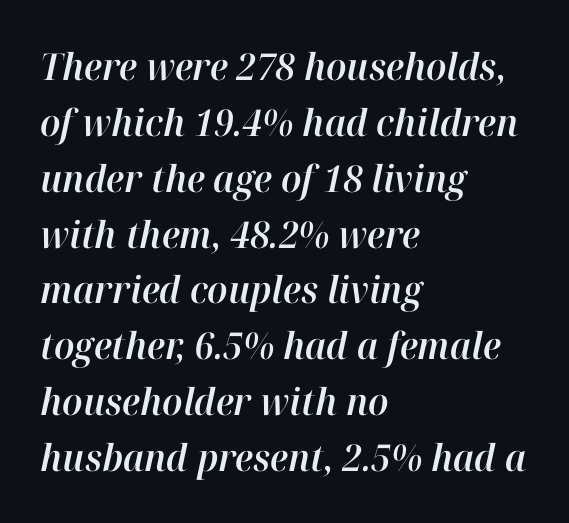
{"italic": "yes", "lean": "right", "slant_degrees": 12, "width": "normal", "stroke_contrast": "high", "x_height": "medium", "monospaced": "no", "underline": "no", "align": "left", "line_spacing": "normal", "line_spacing_ratio": 1.51, "letter_spacing": "normal", "letter_spacing_em": 0.0, "glyph_px": 37}
